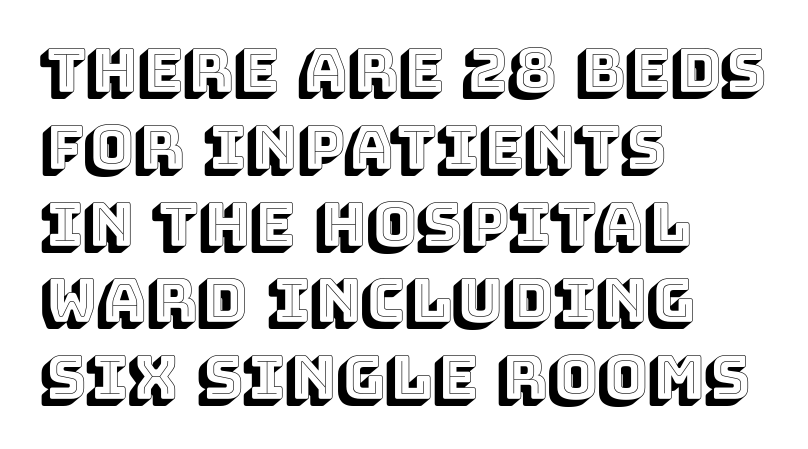
Q: Is the text italic (slanted)? A: No, it is upright.
Q: Is the text underlined? A: No.
Q: How is the paragraph aligned? A: Left-aligned.
Q: Is the spacing between letters normal or unusually wide? A: Normal.
Q: Is the spacing between lines tight, normal or loose? A: Normal.
Q: Width (condensed, normal, or wide)? A: Normal.
Q: x-height? A: Large.
Q: Monospaced? A: No.
